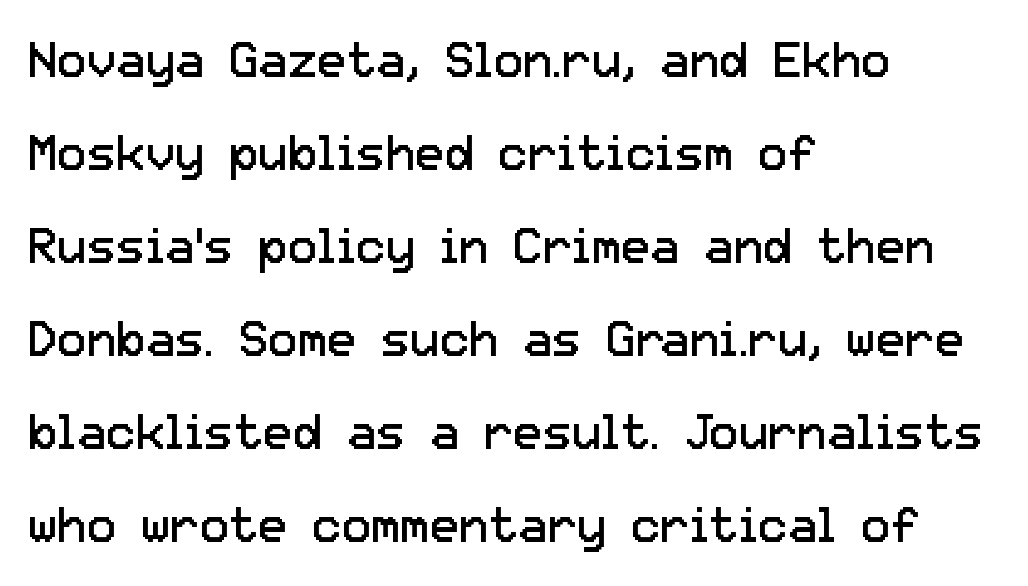
Q: Is the text bold? A: No.
Q: Is the text italic (slanted)? A: No, it is upright.
Q: Is the typeface a serif or a sans-serif typeface? A: Sans-serif.
Q: Is the text underlined? A: No.
Q: How is the paragraph aligned? A: Left-aligned.
Q: Is the spacing between letters normal or unusually wide? A: Normal.
Q: Is the spacing between lines tight, normal or loose? A: Loose.
Q: Width (condensed, normal, or wide)? A: Normal.
Q: Stroke contrast? A: Low.
Q: x-height? A: Medium.
Q: Monospaced? A: No.
